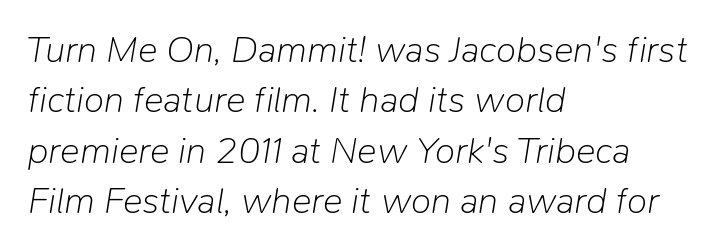
Is the letter spacing exaggerated? No — it looks like the ordinary default. The letterforms sit at book weight or below. Designer's note — italics engaged. Check under the words: just untouched page. Here the designer chose a conventional face with non-uniform glyph widths.
